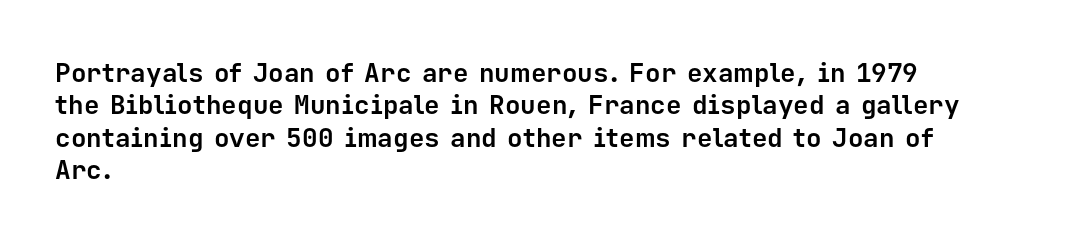
The image shows 26 px bold type, upright; set left-aligned, normal line spacing (1.25x), normal letter spacing, not underlined.
